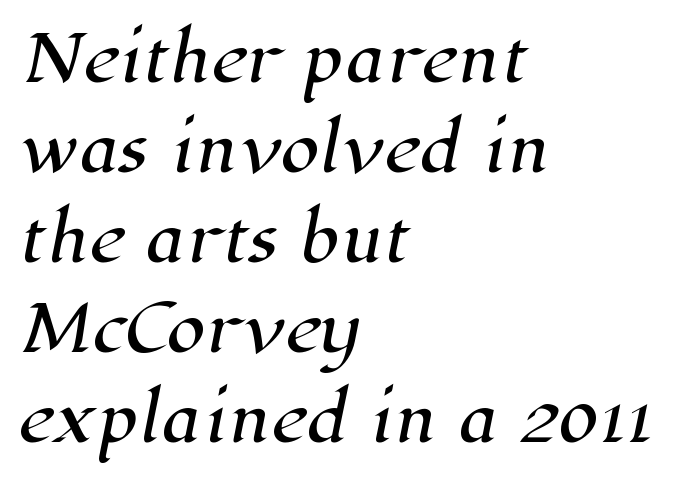
Q: Is the typeface a serif or a sans-serif typeface? A: Serif.
Q: Is the text underlined? A: No.
Q: How is the paragraph aligned? A: Left-aligned.
Q: Is the spacing between letters normal or unusually wide? A: Normal.
Q: Is the spacing between lines tight, normal or loose? A: Normal.
Q: Width (condensed, normal, or wide)? A: Normal.
Q: Stroke contrast? A: High.
Q: x-height? A: Medium.
Q: Monospaced? A: No.
